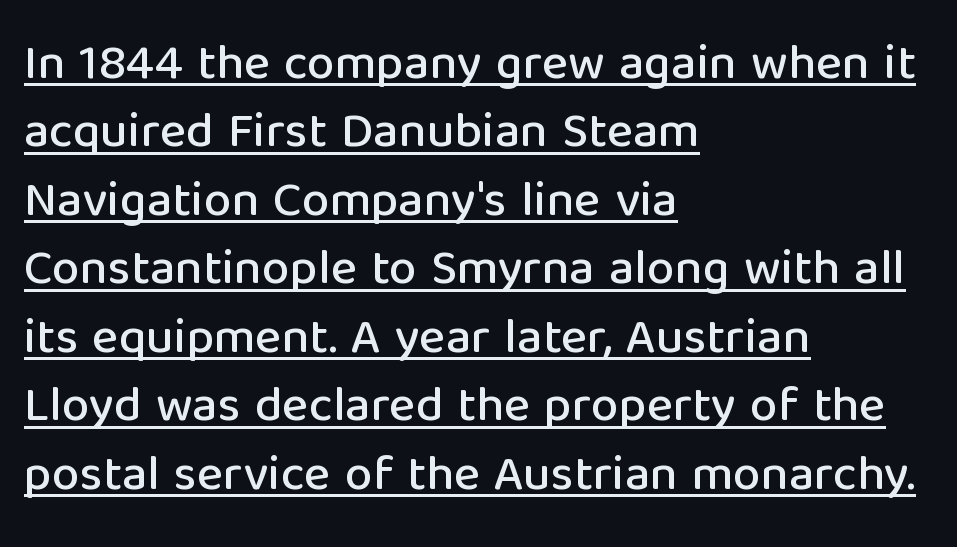
{"serif": "no", "italic": "no", "width": "normal", "stroke_contrast": "low", "x_height": "medium", "monospaced": "no", "underline": "yes", "align": "left", "line_spacing": "normal", "line_spacing_ratio": 1.37, "letter_spacing": "normal", "letter_spacing_em": 0.0, "glyph_px": 50}
